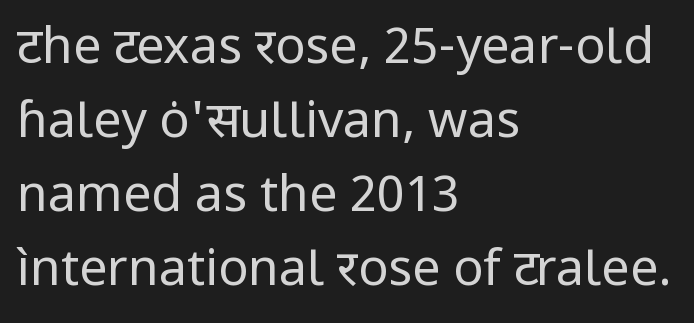
The image shows 50 px regular-weight sans-serif type, upright; set left-aligned, normal line spacing (1.48x), normal letter spacing, not underlined; low stroke contrast and a medium x-height.
